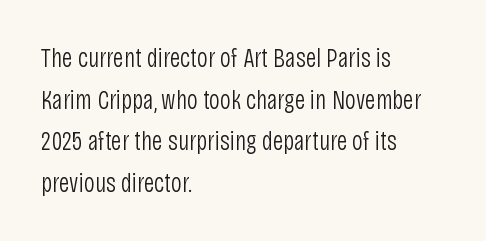
The image shows 27 px text type, upright; set left-aligned, normal line spacing (1.54x), normal letter spacing, not underlined.
